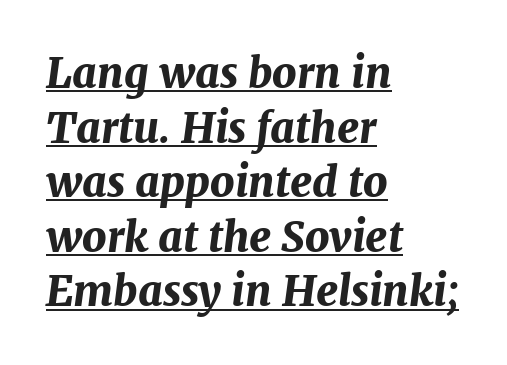
Casual observation: everything's shoved over to the left. Plenty of ink on the page — the face is bold. These lines are rendered in a variable-pitch font. Caption: standard tracking, unaltered. This is oblique type, the kind used for emphasis or titles.
